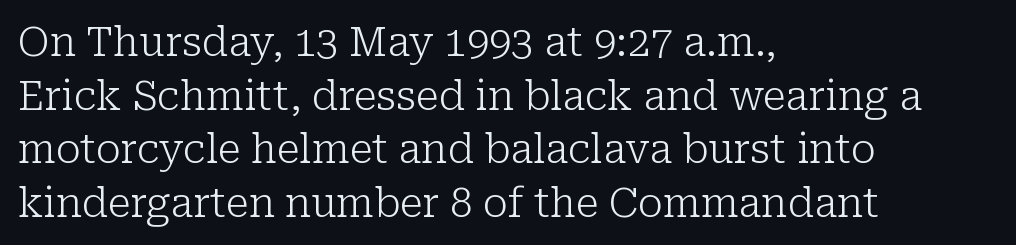
The image shows 40 px light serif type, upright; set left-aligned, normal line spacing (1.34x), normal letter spacing, not underlined; low stroke contrast and a medium x-height.
